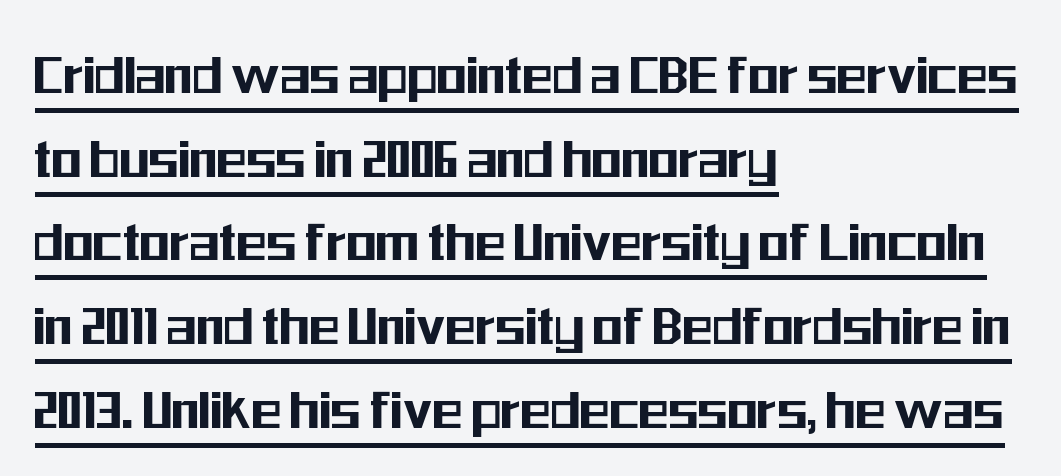
{"serif": "no", "italic": "no", "width": "condensed", "stroke_contrast": "medium", "x_height": "medium", "monospaced": "no", "underline": "yes", "align": "left", "line_spacing": "normal", "line_spacing_ratio": 1.35, "letter_spacing": "normal", "letter_spacing_em": 0.0, "glyph_px": 62}
